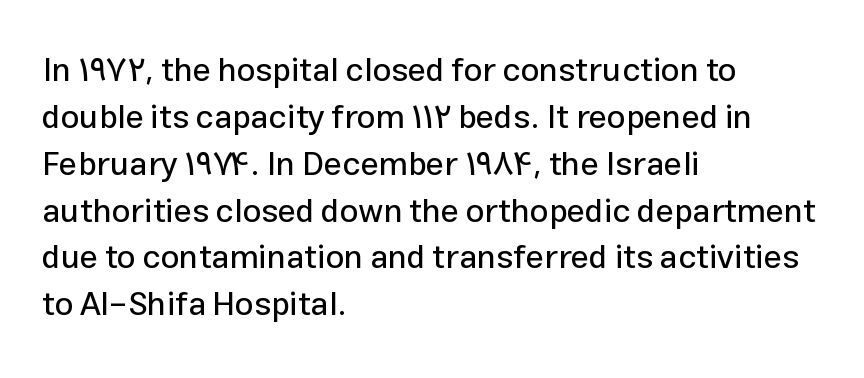
Q: Is the text italic (slanted)? A: No, it is upright.
Q: Is the typeface a serif or a sans-serif typeface? A: Sans-serif.
Q: Is the text underlined? A: No.
Q: How is the paragraph aligned? A: Left-aligned.
Q: Is the spacing between letters normal or unusually wide? A: Normal.
Q: Is the spacing between lines tight, normal or loose? A: Normal.
Q: Width (condensed, normal, or wide)? A: Normal.
Q: Stroke contrast? A: Low.
Q: x-height? A: Medium.
Q: Monospaced? A: No.
